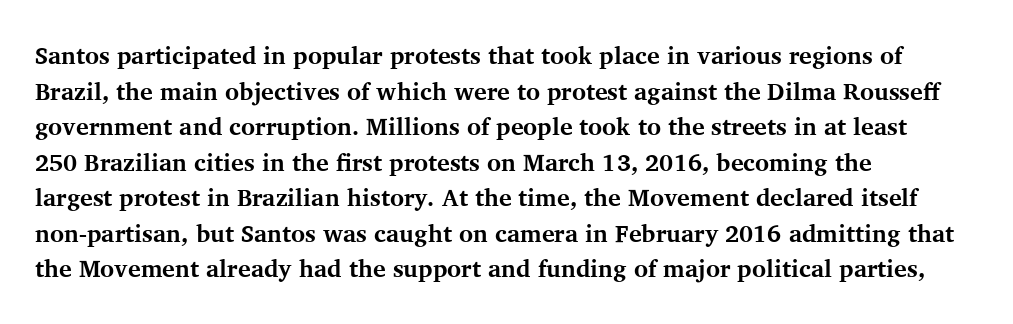
Its strokes are broad and dark, the hallmark of bold type. Short and long lines alike share a common starting point at left. Reading down the column, the eye jumps a familiar distance to each next line. Bare-footed words on every line.
